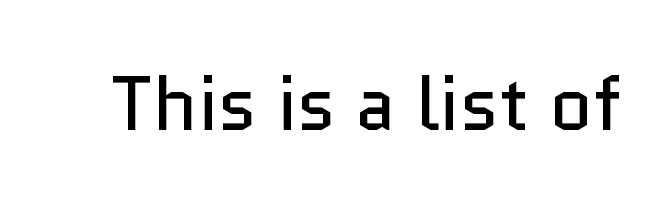
The rendering uses natural spacing where letterforms have individual widths. Default kerning and tracking; the words read as compact shapes. Do the letters lean? They stand straight. Honestly, there is no underline to notice here at all. Each letter's strokes conclude bluntly, with no projecting serifs. Is this a heavy cut? Hardly; it is regular or lighter.
